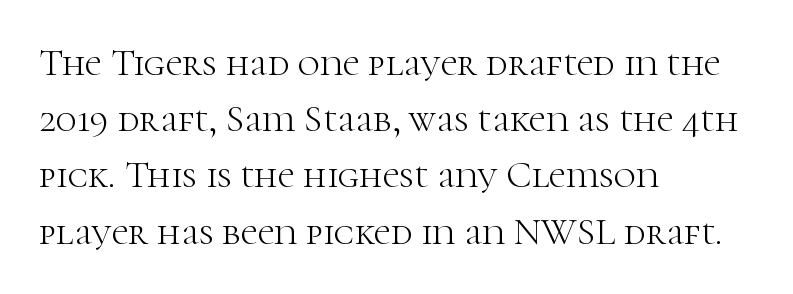
Q: Is the text bold? A: No.
Q: Is the text italic (slanted)? A: No, it is upright.
Q: Is the typeface a serif or a sans-serif typeface? A: Serif.
Q: Is the text underlined? A: No.
Q: How is the paragraph aligned? A: Left-aligned.
Q: Is the spacing between letters normal or unusually wide? A: Normal.
Q: Is the spacing between lines tight, normal or loose? A: Normal.
Q: Width (condensed, normal, or wide)? A: Normal.
Q: Stroke contrast? A: High.
Q: x-height? A: Medium.
Q: Monospaced? A: No.
